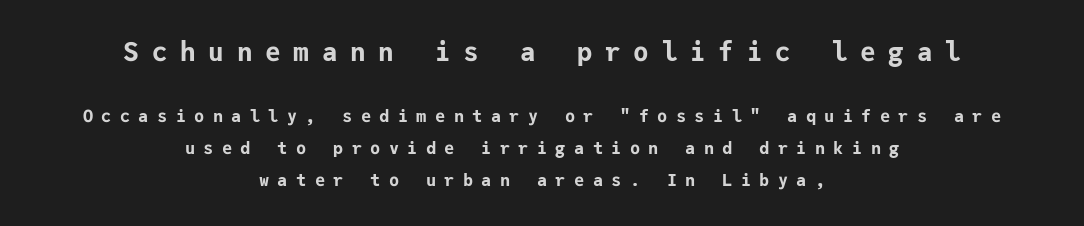
Q: Is the text bold? A: Yes.
Q: Is the text italic (slanted)? A: No, it is upright.
Q: Is the text underlined? A: No.
Q: How is the paragraph aligned? A: Centered.
Q: Is the spacing between letters normal or unusually wide? A: Unusually wide.
Q: Which block of text is set in a larger size, the first (top) or the second (bottom)? A: The first (top) one.
